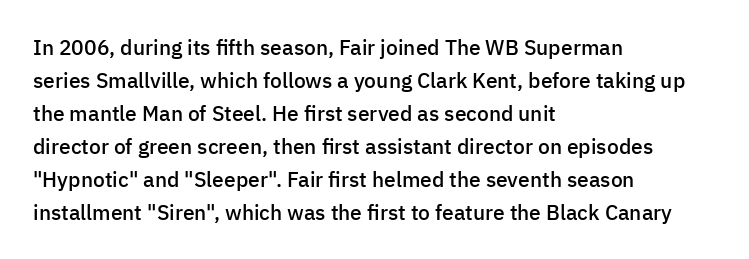
The image shows 21 px text type, upright; set left-aligned, normal line spacing (1.57x), normal letter spacing, not underlined.
